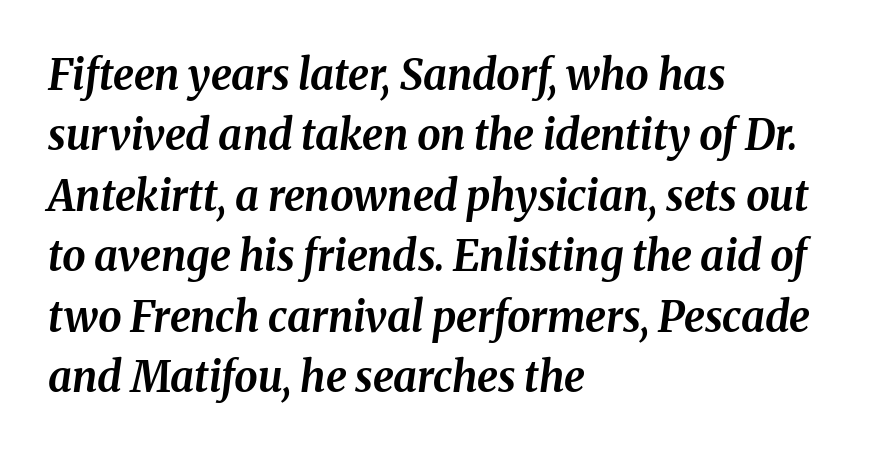
{"italic": "yes", "lean": "right", "slant_degrees": 8, "bold": "yes", "weight": "bold", "width": "normal", "stroke_contrast": "medium", "x_height": "medium", "monospaced": "no", "underline": "no", "align": "left", "line_spacing": "normal", "line_spacing_ratio": 1.44, "letter_spacing": "normal", "letter_spacing_em": 0.0, "glyph_px": 42}
